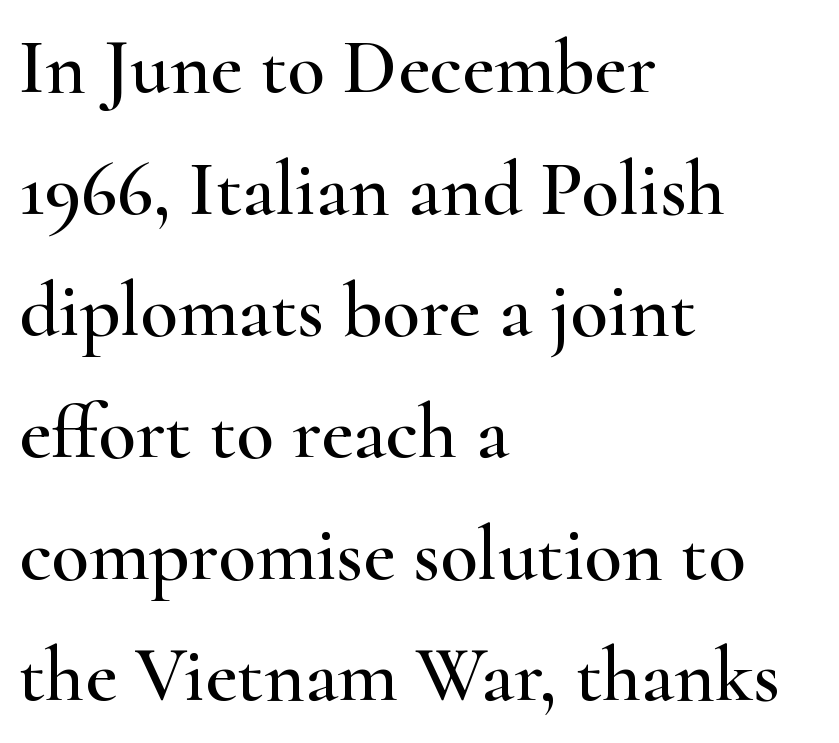
{"serif": "yes", "italic": "no", "width": "wide", "stroke_contrast": "high", "x_height": "small", "monospaced": "no", "underline": "no", "align": "left", "line_spacing": "normal", "line_spacing_ratio": 1.56, "letter_spacing": "normal", "letter_spacing_em": 0.0, "glyph_px": 78}
